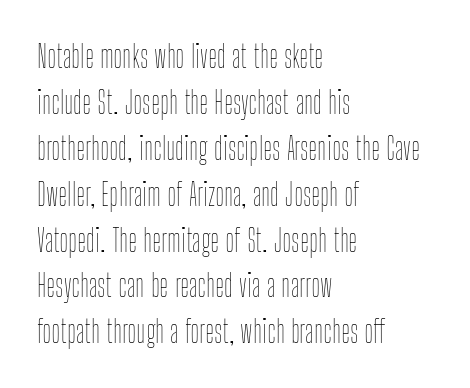
{"italic": "no", "bold": "no", "weight": "thin", "width": "condensed", "stroke_contrast": "low", "x_height": "medium", "monospaced": "no", "underline": "no", "align": "left", "line_spacing": "normal", "line_spacing_ratio": 1.48, "letter_spacing": "normal", "letter_spacing_em": 0.0, "glyph_px": 31}
